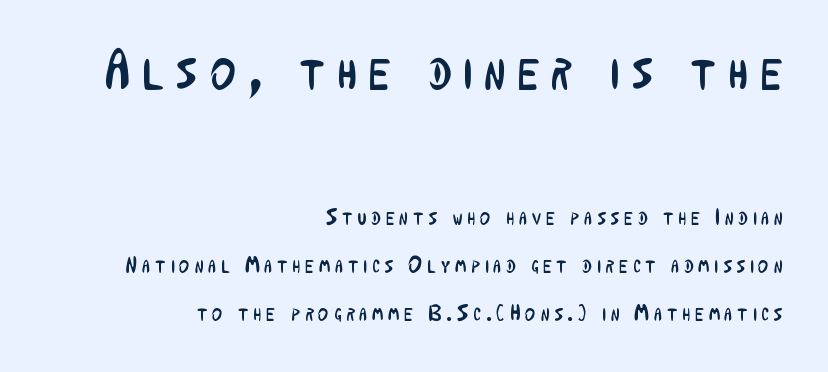
Q: Is the text bold? A: No.
Q: Is the text italic (slanted)? A: No, it is upright.
Q: Is the typeface a serif or a sans-serif typeface? A: Sans-serif.
Q: Is the text underlined? A: No.
Q: How is the paragraph aligned? A: Right-aligned.
Q: Is the spacing between letters normal or unusually wide? A: Unusually wide.
Q: Is the spacing between lines tight, normal or loose? A: Loose.
Q: Which block of text is set in a larger size, the first (top) or the second (bottom)? A: The first (top) one.
Q: Width (condensed, normal, or wide)? A: Condensed.
Q: Stroke contrast? A: Low.
Q: x-height? A: Medium.
Q: Monospaced? A: No.
